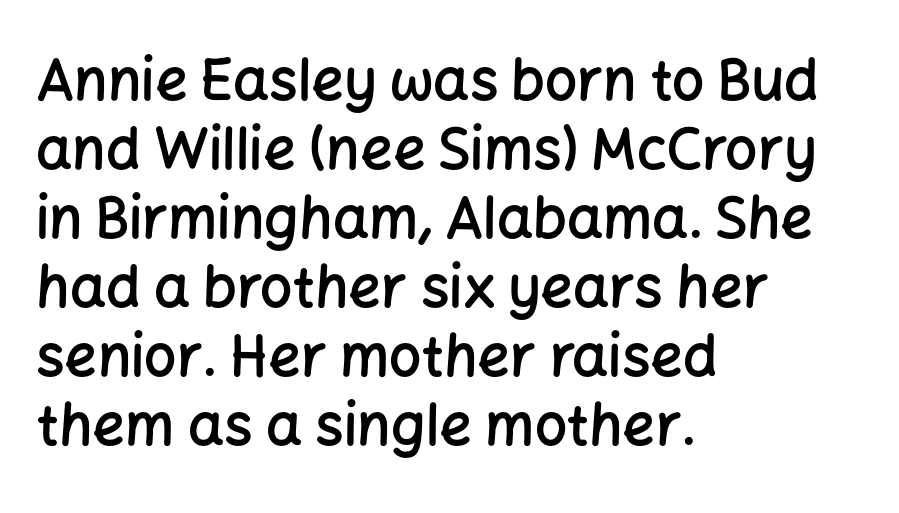
What stands out about the letter spacing? Nothing — it is the standard amount. Varying glyph widths throughout — classic text-font behaviour. Stroke thickness is moderately raised; the sample reads as semibold. This sample uses a sans-serif face. A typesetter would mark this as roman, not italic.
